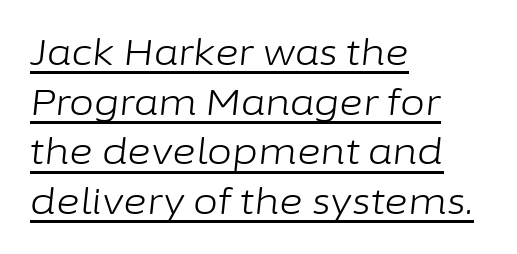
{"italic": "yes", "lean": "right", "slant_degrees": 6, "bold": "no", "weight": "light", "width": "normal", "stroke_contrast": "low", "x_height": "medium", "monospaced": "no", "underline": "yes", "align": "left", "line_spacing": "normal", "line_spacing_ratio": 1.38, "letter_spacing": "normal", "letter_spacing_em": 0.0, "glyph_px": 36}
